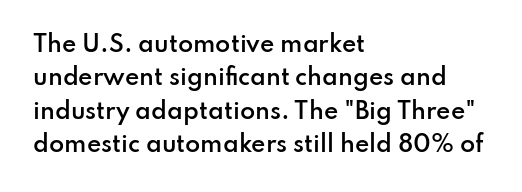
{"italic": "no", "bold": "semi", "underline": "no", "align": "left", "line_spacing": "normal", "line_spacing_ratio": 1.52, "letter_spacing": "normal", "letter_spacing_em": 0.0, "glyph_px": 22}
